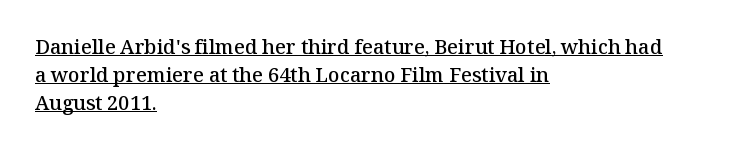
The image shows 20 px text type, upright; set left-aligned, normal line spacing (1.4x), normal letter spacing, underlined.
